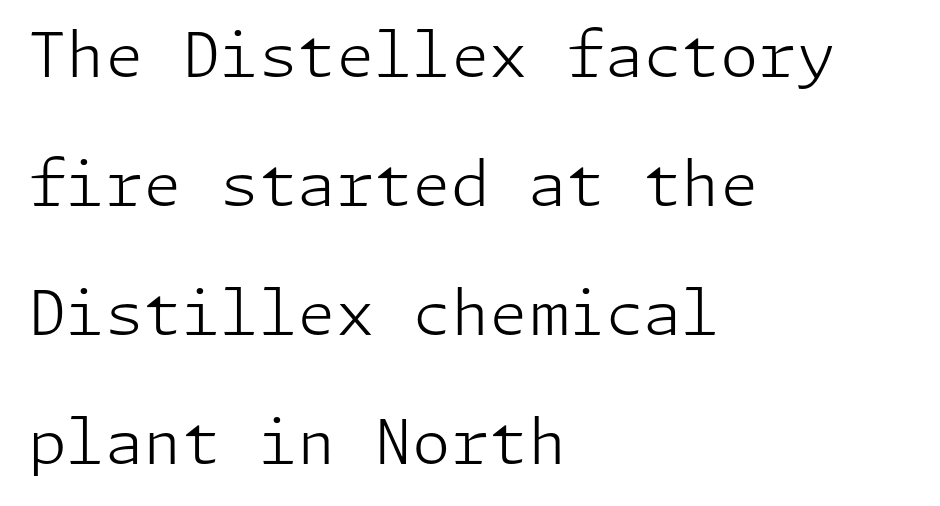
The image shows 62 px light sans-serif type, upright; set left-aligned, loose line spacing (2.08x), normal letter spacing, not underlined; low stroke contrast and a medium x-height.
